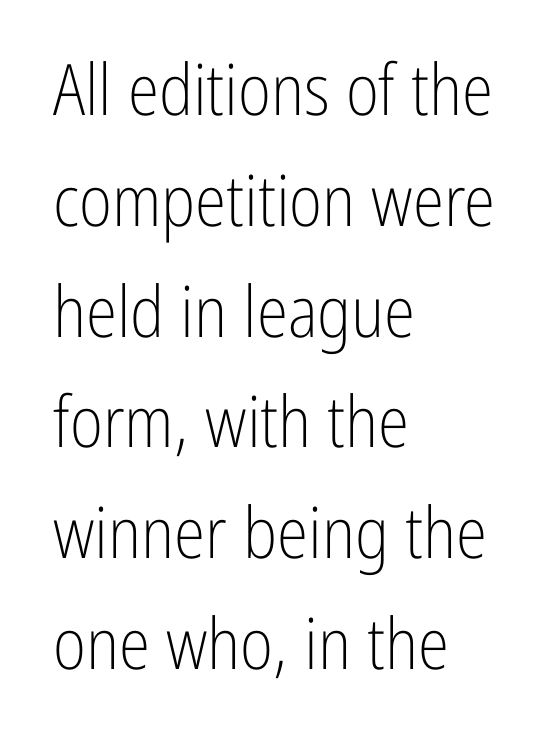
{"serif": "no", "italic": "no", "bold": "no", "weight": "light", "width": "condensed", "stroke_contrast": "low", "x_height": "medium", "monospaced": "no", "underline": "no", "align": "left", "line_spacing": "normal", "line_spacing_ratio": 1.56, "letter_spacing": "normal", "letter_spacing_em": 0.0, "glyph_px": 71}
